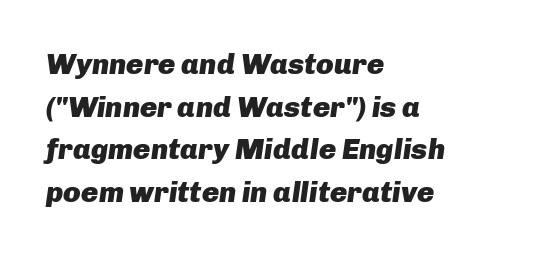
The typography opts for an oblique posture over an upright one. Typeset ragged right — the left edge is the straight one. These lines are rendered in a variable-pitch font. Only glyphs here, with clear space below each row. Is there much room between lines? A standard amount, neither cramped nor airy. The letterforms sit shoulder to shoulder at normal distance.
